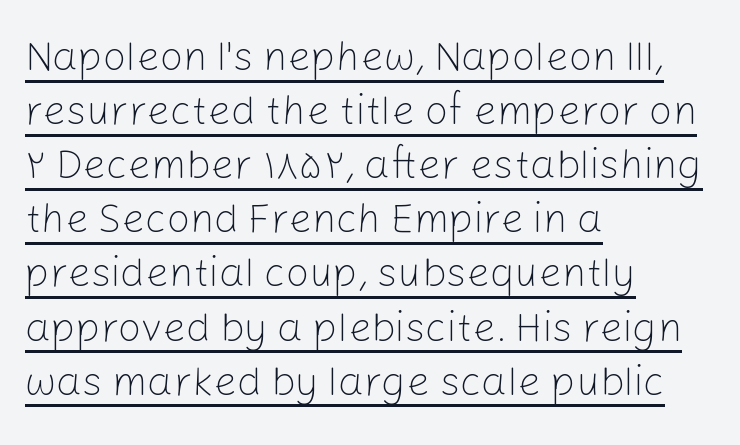
The image shows 41 px light sans-serif type, upright; set left-aligned, normal line spacing (1.32x), normal letter spacing, underlined; low stroke contrast and a medium x-height.
